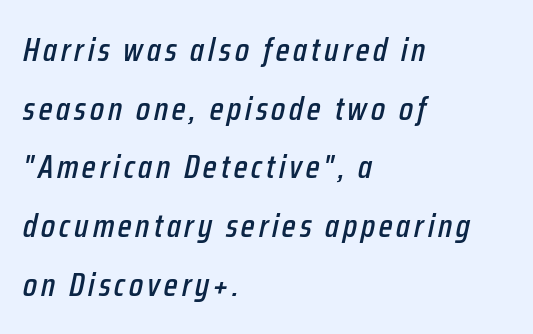
Q: Is the text italic (slanted)? A: Yes, it leans right by about 12 degrees.
Q: Is the text underlined? A: No.
Q: How is the paragraph aligned? A: Left-aligned.
Q: Width (condensed, normal, or wide)? A: Condensed.
Q: Stroke contrast? A: Low.
Q: x-height? A: Medium.
Q: Monospaced? A: No.
